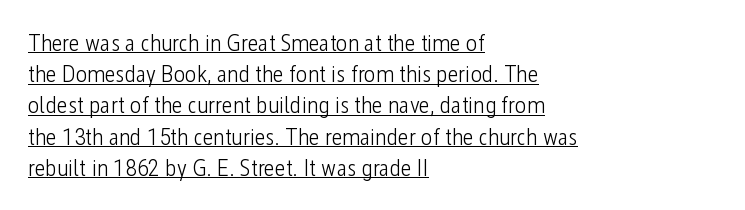
The image shows 24 px text type, upright; set left-aligned, normal line spacing (1.3x), normal letter spacing, underlined.
